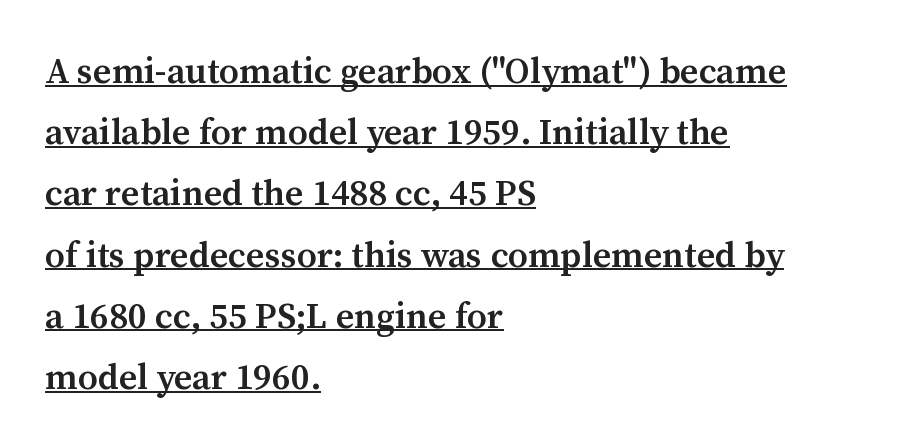
{"serif": "yes", "italic": "no", "bold": "semi", "weight": "semibold", "width": "normal", "stroke_contrast": "medium", "x_height": "medium", "monospaced": "no", "underline": "yes", "align": "left", "line_spacing": "normal", "line_spacing_ratio": 1.7, "letter_spacing": "normal", "letter_spacing_em": 0.0, "glyph_px": 36}
